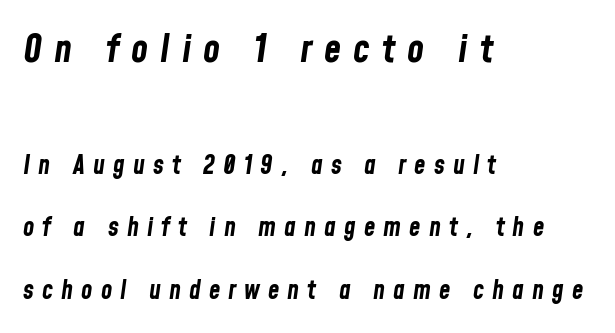
{"italic": "yes", "lean": "right", "slant_degrees": 8, "bold": "yes", "weight": "bold", "width": "condensed", "stroke_contrast": "low", "x_height": "medium", "monospaced": "no", "underline": "no", "align": "left", "line_spacing": "loose", "line_spacing_ratio": 2.4, "letter_spacing": "wide", "letter_spacing_em": 0.31, "larger_block": "first", "size_ratio": 1.5, "glyph_px": 39}
